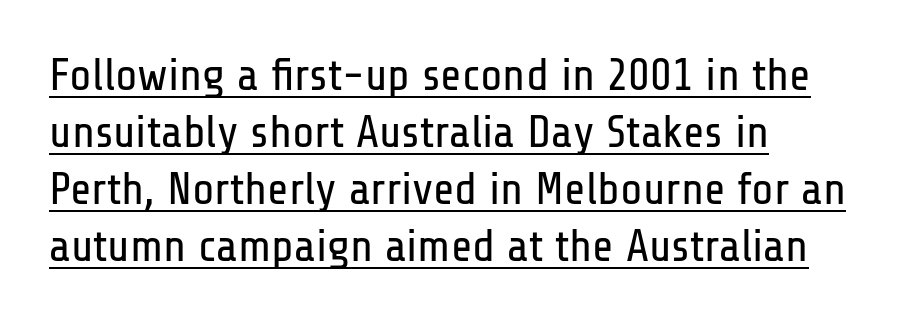
{"serif": "no", "italic": "no", "bold": "no", "weight": "regular", "width": "condensed", "stroke_contrast": "low", "x_height": "medium", "monospaced": "no", "underline": "yes", "align": "left", "line_spacing_ratio": 1.24, "letter_spacing": "normal", "letter_spacing_em": 0.0, "glyph_px": 46}
